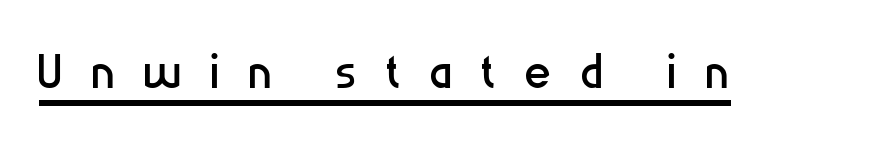
This sample uses an upright cut, with every glyph sitting square on the baseline. A typographer would call this underscored text. Is this a fixed-width face? No — the glyphs have proportional, varying widths. These glyphs show unthickened strokes, regular width or finer. The letterforms stand isolated, each surrounded by extra space.
